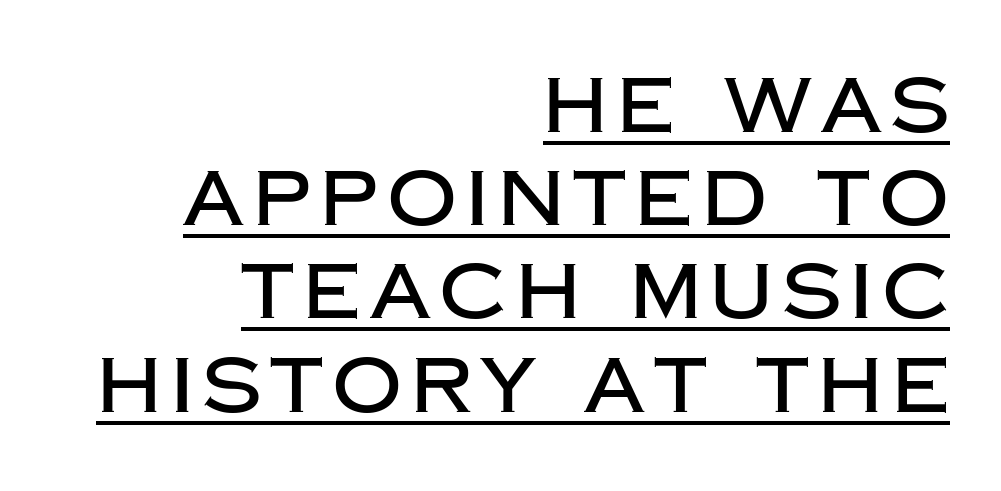
The rendering uses natural spacing where letterforms have individual widths. Reading down the block, your eye finds every line finishing at a fixed right position. Each line of the rendering has a horizontal stroke beneath the glyphs. Nothing sits at the stroke ends, so this counts as sans-serif. These lines were composed using upright roman letters.
